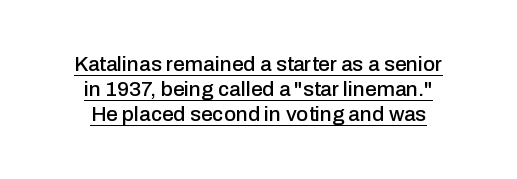
Q: Is the text italic (slanted)? A: No, it is upright.
Q: Is the text underlined? A: Yes.
Q: How is the paragraph aligned? A: Centered.
Q: Is the spacing between letters normal or unusually wide? A: Normal.
